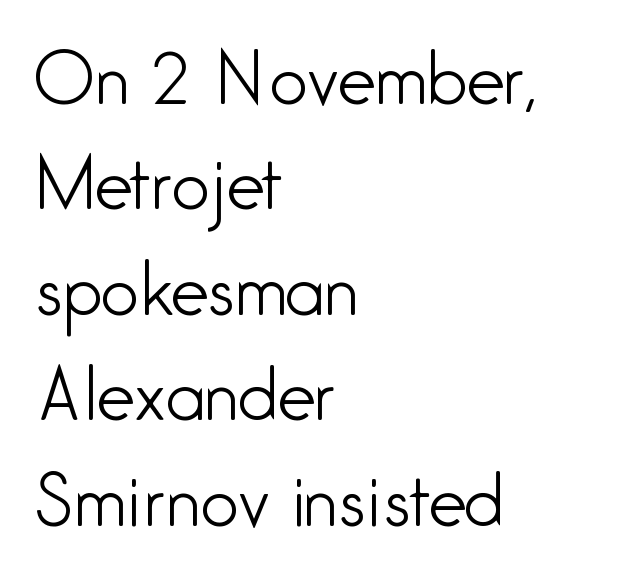
The image shows 68 px light, condensed sans-serif type, upright; set left-aligned, normal line spacing (1.55x), normal letter spacing, not underlined; low stroke contrast and a medium x-height.
